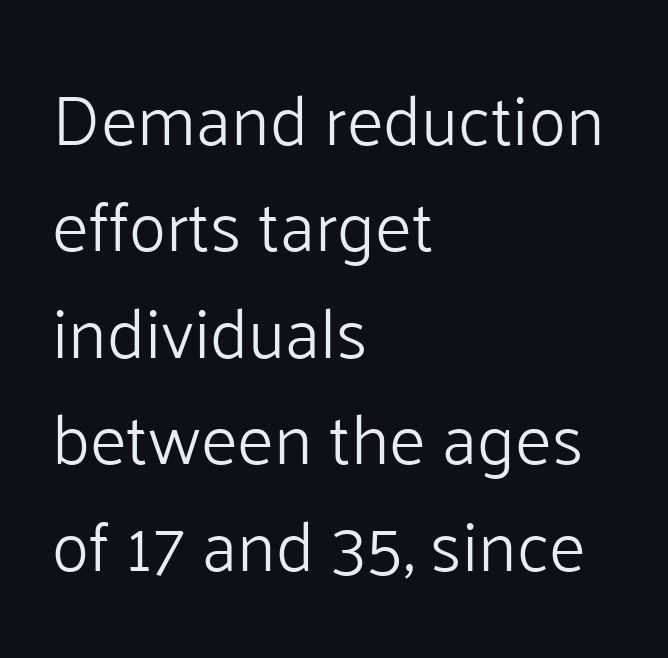
Q: Is the text bold? A: No.
Q: Is the text italic (slanted)? A: No, it is upright.
Q: Is the typeface a serif or a sans-serif typeface? A: Sans-serif.
Q: Is the text underlined? A: No.
Q: How is the paragraph aligned? A: Left-aligned.
Q: Is the spacing between letters normal or unusually wide? A: Normal.
Q: Is the spacing between lines tight, normal or loose? A: Normal.
Q: Width (condensed, normal, or wide)? A: Normal.
Q: Stroke contrast? A: Low.
Q: x-height? A: Medium.
Q: Monospaced? A: No.
